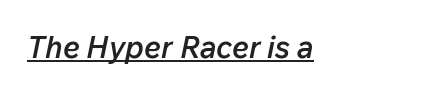
The image shows 30 px semibold type, italic (leaning right); set normal letter spacing, underlined; low stroke contrast and a medium x-height.
